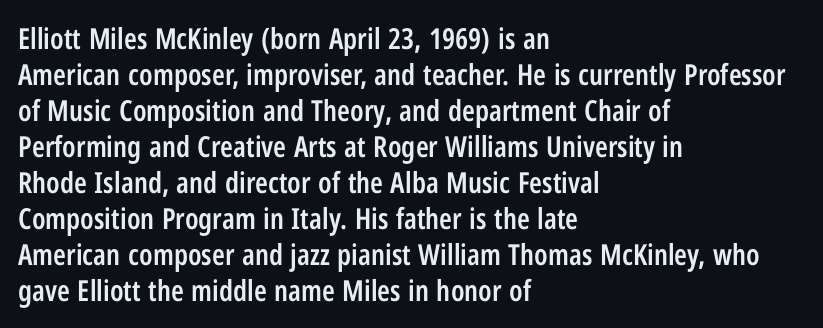
Q: Is the text bold? A: Semi-bold.
Q: Is the text italic (slanted)? A: No, it is upright.
Q: Is the typeface a serif or a sans-serif typeface? A: Sans-serif.
Q: Is the text underlined? A: No.
Q: How is the paragraph aligned? A: Left-aligned.
Q: Is the spacing between letters normal or unusually wide? A: Normal.
Q: Width (condensed, normal, or wide)? A: Condensed.
Q: Stroke contrast? A: Low.
Q: x-height? A: Medium.
Q: Monospaced? A: No.
